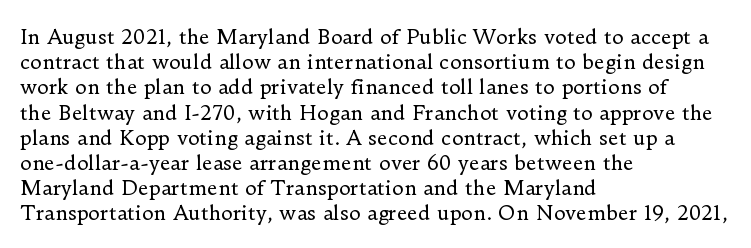
How would I describe the line gaps? Plain and ordinary. Stem width sits at or under what a default text font uses. Posture: straight, roman, zero tilt. Underlining? Definitely not there. How are the letters spaced? Ordinarily, with no added tracking. Alignment: flush left.
